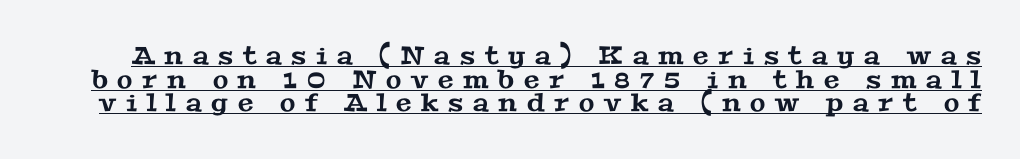
Q: Is the text underlined? A: Yes.
Q: Is the spacing between letters normal or unusually wide? A: Unusually wide.
Q: Is the spacing between lines tight, normal or loose? A: Tight.
